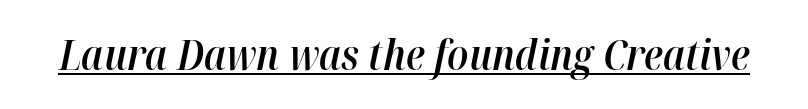
{"italic": "yes", "lean": "right", "slant_degrees": 12, "bold": "semi", "weight": "semibold", "width": "normal", "stroke_contrast": "high", "x_height": "medium", "monospaced": "no", "underline": "yes", "letter_spacing": "normal", "letter_spacing_em": 0.0, "glyph_px": 41}
